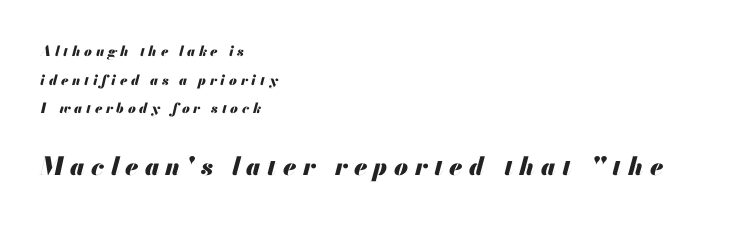
Q: Is the text bold? A: Yes.
Q: Is the text italic (slanted)? A: Yes, it leans right by about 13 degrees.
Q: Is the text underlined? A: No.
Q: How is the paragraph aligned? A: Left-aligned.
Q: Is the spacing between letters normal or unusually wide? A: Unusually wide.
Q: Is the spacing between lines tight, normal or loose? A: Loose.
Q: Which block of text is set in a larger size, the first (top) or the second (bottom)? A: The second (bottom) one.
